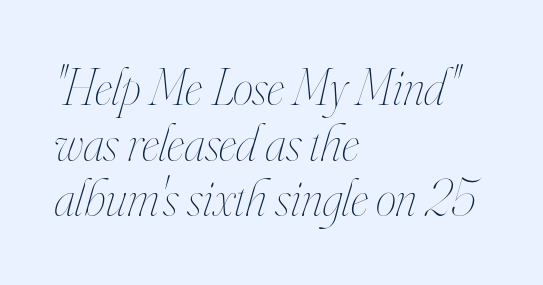
The image shows 52 px thin, condensed type, italic (leaning right); set left-aligned, tight line spacing (1.07x), normal letter spacing, not underlined; high stroke contrast and a small x-height.
